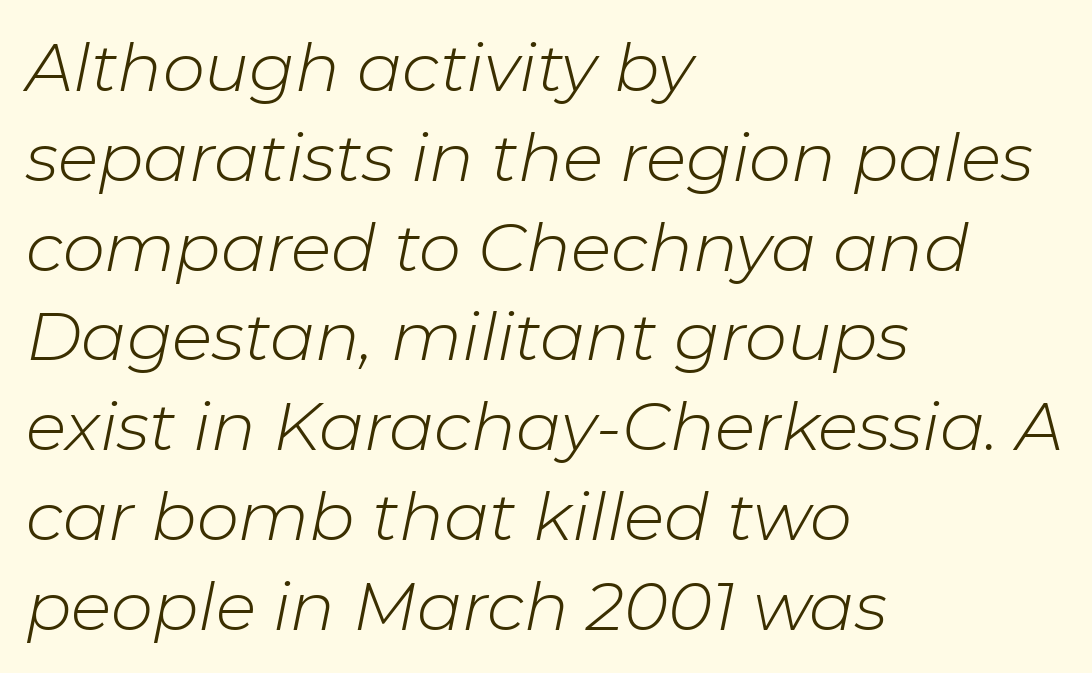
Q: Is the text bold? A: No.
Q: Is the text italic (slanted)? A: Yes, it leans right by about 11 degrees.
Q: Is the text underlined? A: No.
Q: How is the paragraph aligned? A: Left-aligned.
Q: Is the spacing between letters normal or unusually wide? A: Normal.
Q: Is the spacing between lines tight, normal or loose? A: Normal.
Q: Width (condensed, normal, or wide)? A: Normal.
Q: Stroke contrast? A: Low.
Q: x-height? A: Medium.
Q: Monospaced? A: No.
